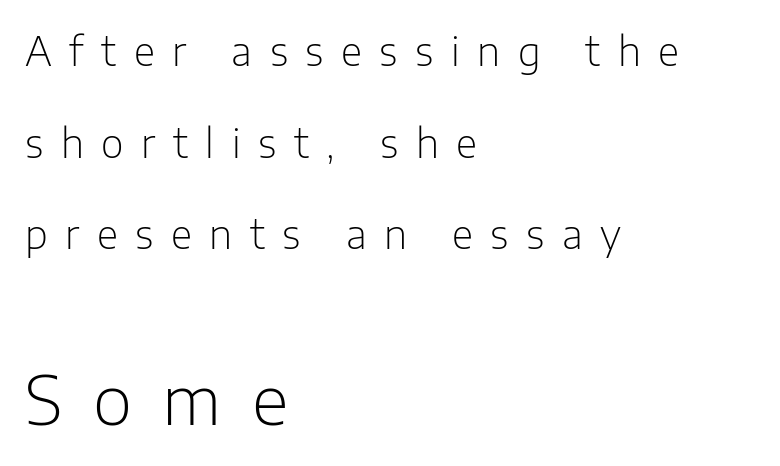
The image shows 68 px light sans-serif type, upright; set left-aligned, loose line spacing (2.35x), unusually wide letter spacing (+0.45 em), not underlined; the second (bottom) block is 1.74x larger; low stroke contrast and a medium x-height.
